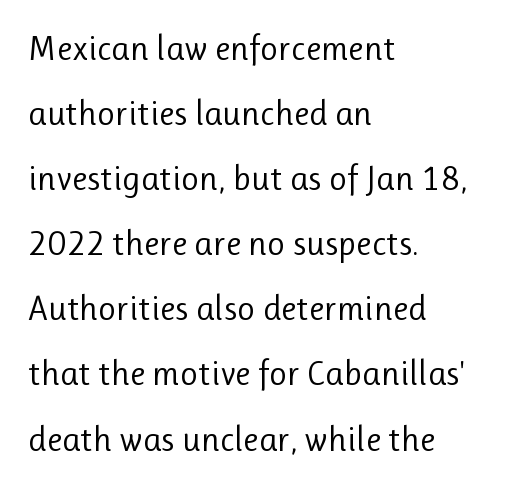
{"serif": "no", "italic": "no", "bold": "no", "weight": "regular", "width": "normal", "stroke_contrast": "low", "x_height": "medium", "monospaced": "no", "underline": "no", "align": "left", "line_spacing_ratio": 1.86, "letter_spacing": "normal", "letter_spacing_em": 0.0, "glyph_px": 35}
